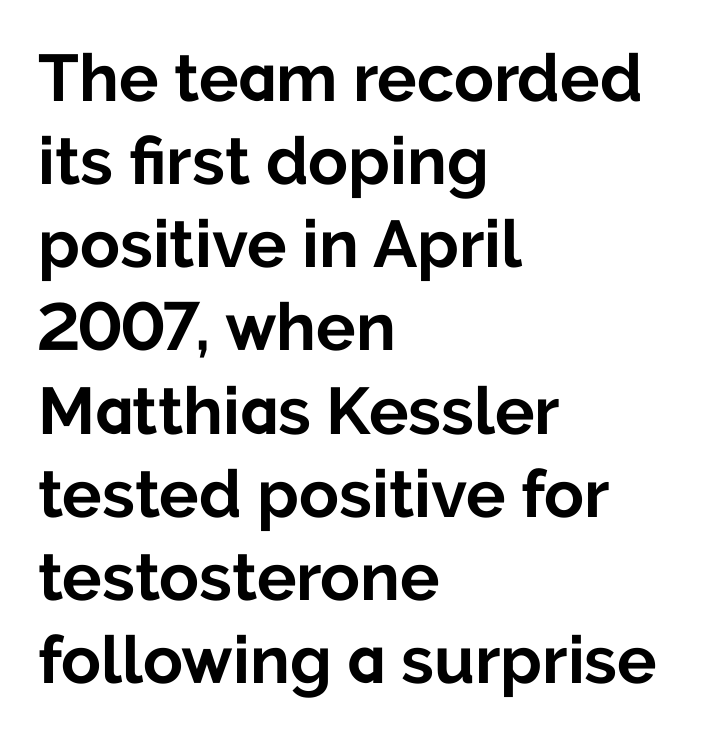
{"serif": "no", "italic": "no", "bold": "yes", "weight": "bold", "width": "normal", "stroke_contrast": "low", "x_height": "medium", "monospaced": "no", "underline": "no", "align": "left", "line_spacing": "normal", "line_spacing_ratio": 1.26, "letter_spacing": "normal", "letter_spacing_em": 0.0, "glyph_px": 66}
